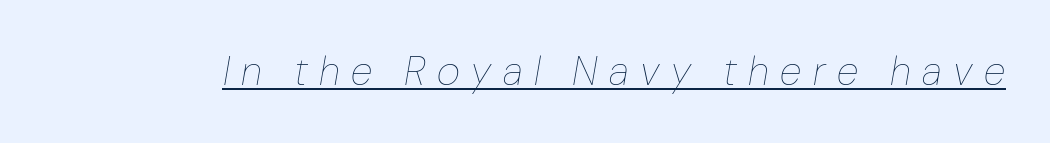
If you drew a line through each stem, it would be angled. The font is comparable to plain body text, perhaps lighter. Looks like regular typesetting: each glyph gets only the width it needs. Glyph-to-glyph distance is far greater than everyday printed text. Honestly, the underline is the first thing you notice here.
